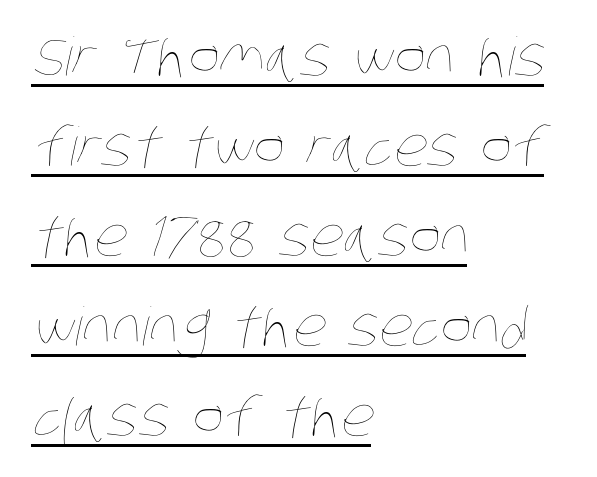
{"bold": "no", "weight": "thin", "width": "condensed", "stroke_contrast": "low", "x_height": "large", "monospaced": "no", "underline": "yes", "align": "left", "line_spacing": "normal", "line_spacing_ratio": 1.7, "letter_spacing": "normal", "letter_spacing_em": 0.0, "glyph_px": 53}
